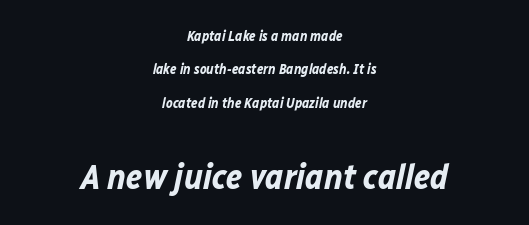
Q: Is the text bold? A: Yes.
Q: Is the text italic (slanted)? A: Yes, it leans right by about 12 degrees.
Q: Is the text underlined? A: No.
Q: How is the paragraph aligned? A: Centered.
Q: Is the spacing between letters normal or unusually wide? A: Normal.
Q: Is the spacing between lines tight, normal or loose? A: Loose.
Q: Which block of text is set in a larger size, the first (top) or the second (bottom)? A: The second (bottom) one.
Q: Width (condensed, normal, or wide)? A: Normal.
Q: Stroke contrast? A: Low.
Q: x-height? A: Medium.
Q: Monospaced? A: No.
